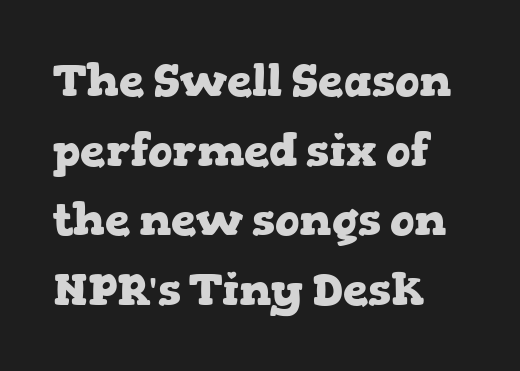
Q: Is the text bold? A: Yes.
Q: Is the text italic (slanted)? A: No, it is upright.
Q: Is the typeface a serif or a sans-serif typeface? A: Serif.
Q: Is the text underlined? A: No.
Q: How is the paragraph aligned? A: Left-aligned.
Q: Is the spacing between letters normal or unusually wide? A: Normal.
Q: Is the spacing between lines tight, normal or loose? A: Normal.
Q: Width (condensed, normal, or wide)? A: Wide.
Q: Stroke contrast? A: Low.
Q: x-height? A: Medium.
Q: Monospaced? A: No.
